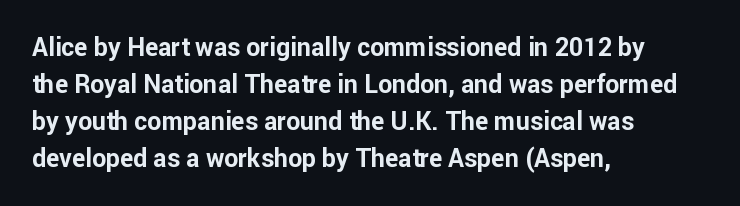
The image shows 25 px bold type, upright; set left-aligned, normal line spacing (1.48x), normal letter spacing, not underlined.
